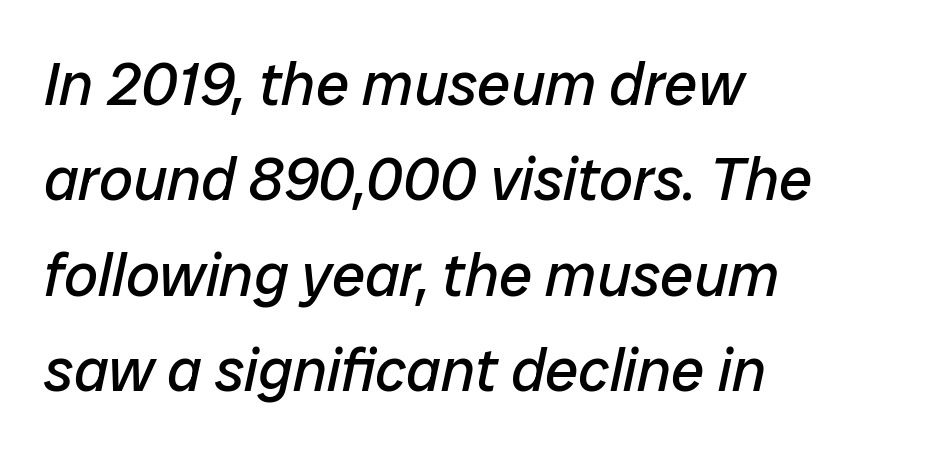
These glyphs show unthickened strokes, regular width or finer. A student would call this left alignment; a typographer would say flush left, rag right. Is the type slanted? Yes — the strokes lean at a clear angle. The baseline area is clear. Evenly set lines give the paragraph a standard silhouette. A typesetter would call this zero additional tracking.
